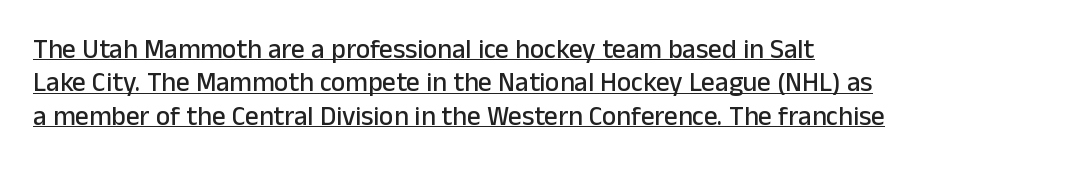
The image shows 27 px text type, upright; set left-aligned, line spacing 1.24x, normal letter spacing, underlined.
